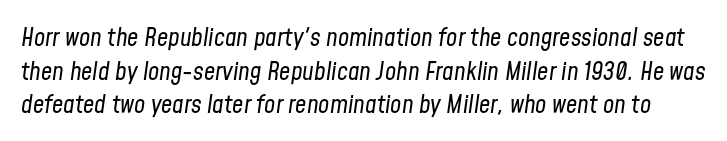
The image shows 25 px text type, italic (leaning right); set normal line spacing (1.35x), normal letter spacing, not underlined.
